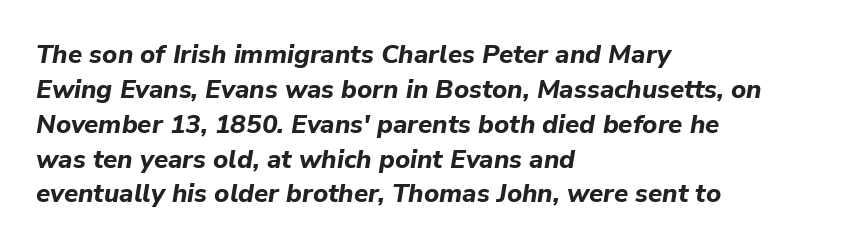
Q: Is the text bold? A: Yes.
Q: Is the text italic (slanted)? A: Yes, it leans right by about 9 degrees.
Q: Is the text underlined? A: No.
Q: How is the paragraph aligned? A: Left-aligned.
Q: Is the spacing between letters normal or unusually wide? A: Normal.
Q: Is the spacing between lines tight, normal or loose? A: Normal.
